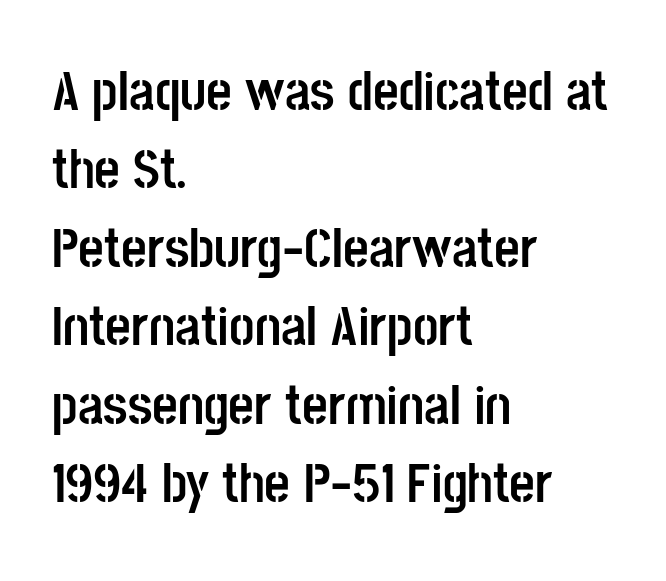
Varying glyph widths throughout — classic text-font behaviour. When letters stand straight like this, we call the style roman or upright. Font category for this specimen: sans-serif. What's the leading like? Ordinary, nothing unusual. Weight check: bold — yes, fully.
